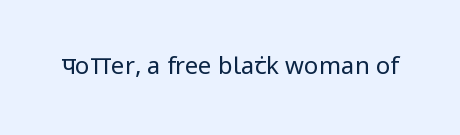
The image shows 24 px text type, upright; set normal letter spacing, not underlined.
